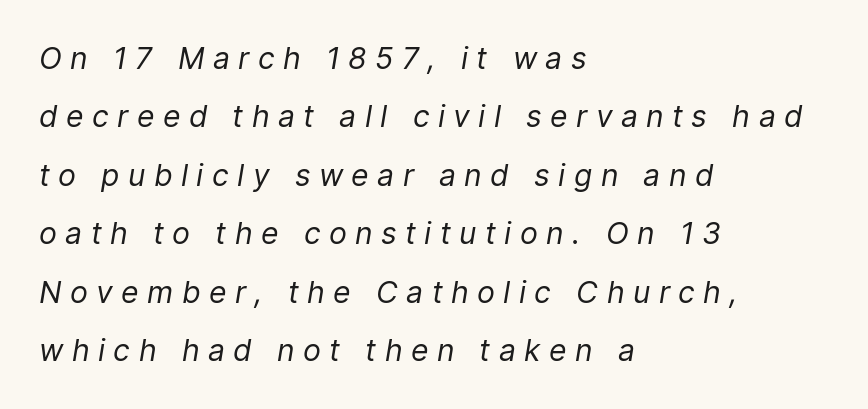
{"italic": "yes", "lean": "right", "slant_degrees": 9, "bold": "no", "weight": "regular", "width": "normal", "stroke_contrast": "low", "x_height": "medium", "monospaced": "no", "underline": "no", "align": "left", "line_spacing": "loose", "line_spacing_ratio": 1.95, "letter_spacing": "wide", "letter_spacing_em": 0.28, "glyph_px": 30}
